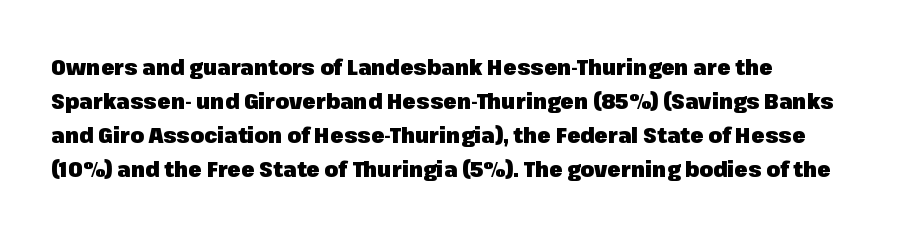
Underline: absent. Default kerning and tracking; the words read as compact shapes. Successive baselines arrive at the customary interval. You can tell it's not italic because the verticals are truly vertical. One-word summary of the alignment: left. These lines carry a lot of weight — the face is fully bold.
